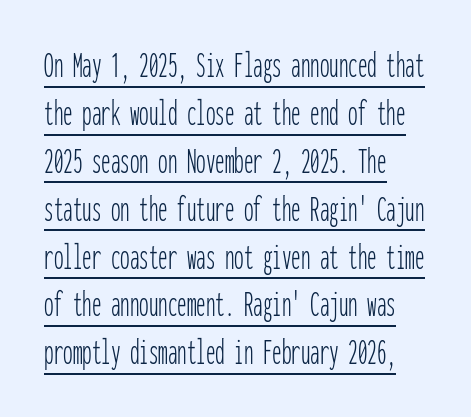
Q: Is the text bold? A: No.
Q: Is the text italic (slanted)? A: No, it is upright.
Q: Is the typeface a serif or a sans-serif typeface? A: Sans-serif.
Q: Is the text underlined? A: Yes.
Q: How is the paragraph aligned? A: Left-aligned.
Q: Is the spacing between letters normal or unusually wide? A: Normal.
Q: Is the spacing between lines tight, normal or loose? A: Normal.
Q: Width (condensed, normal, or wide)? A: Condensed.
Q: Stroke contrast? A: Low.
Q: x-height? A: Medium.
Q: Monospaced? A: Yes.
